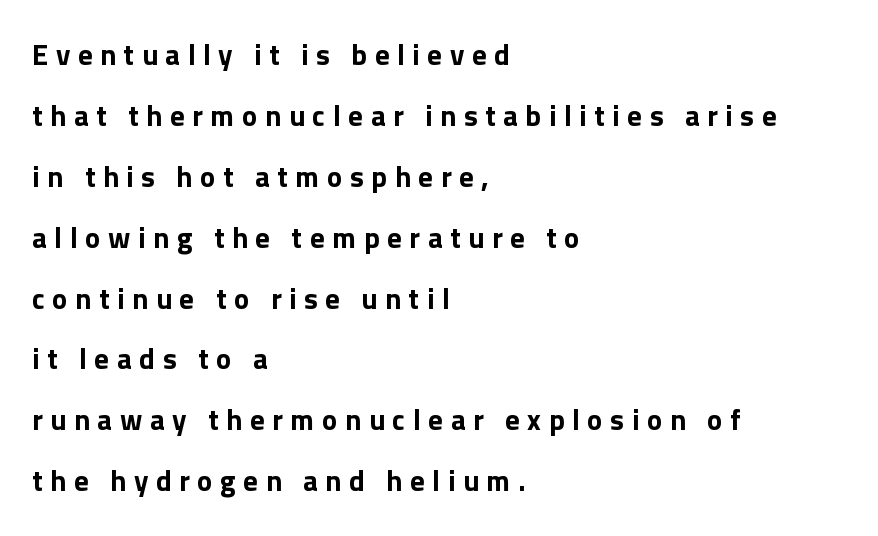
Q: Is the text bold? A: Yes.
Q: Is the text italic (slanted)? A: No, it is upright.
Q: Is the typeface a serif or a sans-serif typeface? A: Sans-serif.
Q: Is the text underlined? A: No.
Q: How is the paragraph aligned? A: Left-aligned.
Q: Is the spacing between letters normal or unusually wide? A: Unusually wide.
Q: Is the spacing between lines tight, normal or loose? A: Loose.
Q: Width (condensed, normal, or wide)? A: Normal.
Q: x-height? A: Medium.
Q: Monospaced? A: No.
